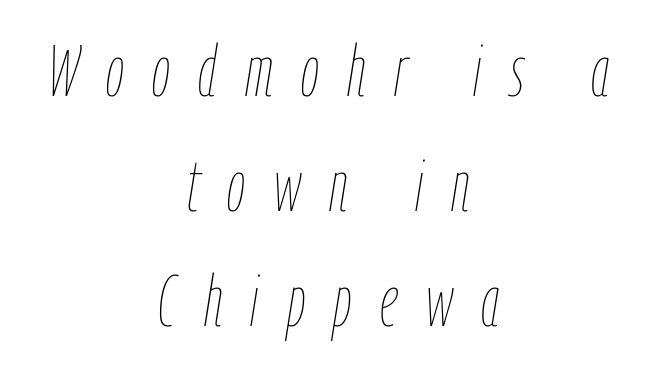
This is oblique type, the kind used for emphasis or titles. Honestly, the letter spacing is so wide it's the main thing you notice. This block has exactly the height ordinary leading produces. Stroke thickness stays within the range of a standard reading face or lighter. Proportional: the letters do not fall into vertical columns. Bare-footed words on every line.
